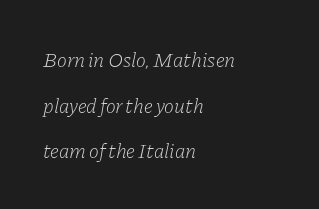
{"italic": "yes", "lean": "right", "slant_degrees": 11, "bold": "no", "underline": "no", "align": "left", "line_spacing": "loose", "line_spacing_ratio": 2.17, "letter_spacing": "normal", "letter_spacing_em": 0.0, "glyph_px": 21}
